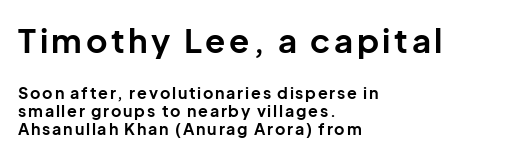
The face used here is proportionally spaced, like ordinary book or web type. Summary of vertical rhythm: compact, with narrow interline spacing. Which of the two is more prominent by size? The first, at the top. The face used here has the dense, thick strokes of a bold.
